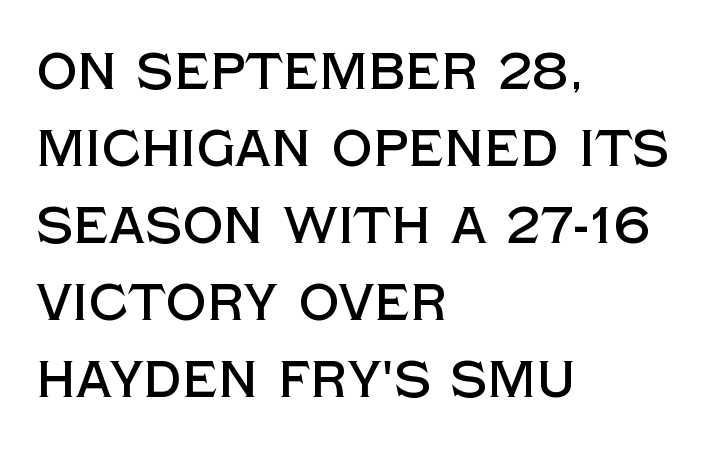
The image shows 51 px sans-serif type, upright; set left-aligned, normal line spacing (1.51x), normal letter spacing, not underlined; a large x-height.
